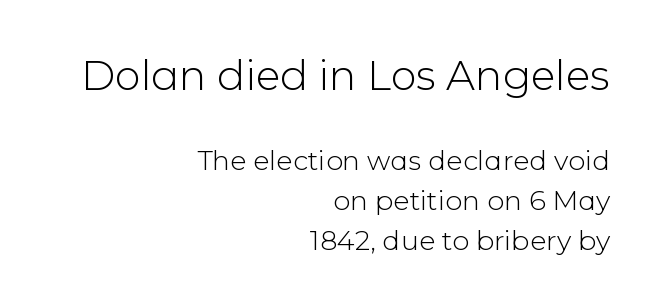
{"serif": "no", "italic": "no", "bold": "no", "weight": "light", "width": "normal", "stroke_contrast": "low", "x_height": "medium", "monospaced": "no", "underline": "no", "align": "right", "line_spacing": "normal", "line_spacing_ratio": 1.48, "letter_spacing": "normal", "letter_spacing_em": 0.0, "larger_block": "first", "size_ratio": 1.52, "glyph_px": 41}
